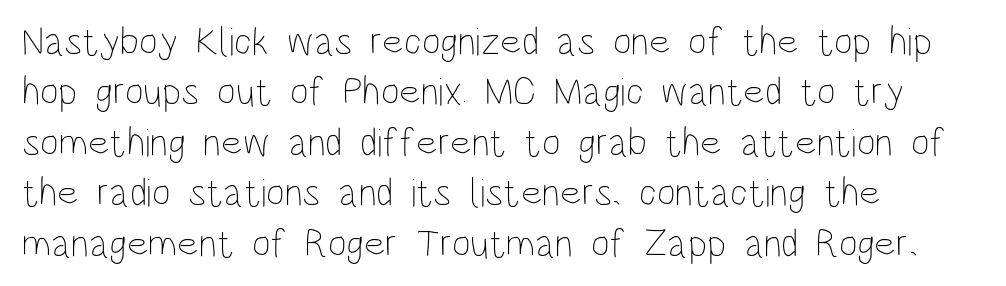
{"italic": "no", "bold": "no", "weight": "thin", "width": "condensed", "stroke_contrast": "low", "x_height": "large", "monospaced": "no", "underline": "no", "align": "left", "line_spacing": "normal", "line_spacing_ratio": 1.26, "letter_spacing": "normal", "letter_spacing_em": 0.0, "glyph_px": 40}
